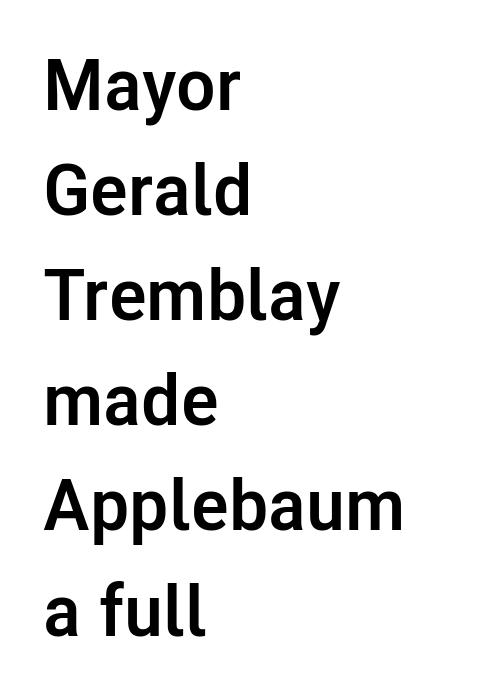
{"serif": "no", "italic": "no", "bold": "yes", "weight": "semibold", "width": "normal", "stroke_contrast": "low", "x_height": "medium", "monospaced": "no", "underline": "no", "align": "left", "line_spacing": "normal", "line_spacing_ratio": 1.46, "letter_spacing": "normal", "letter_spacing_em": 0.0, "glyph_px": 72}
